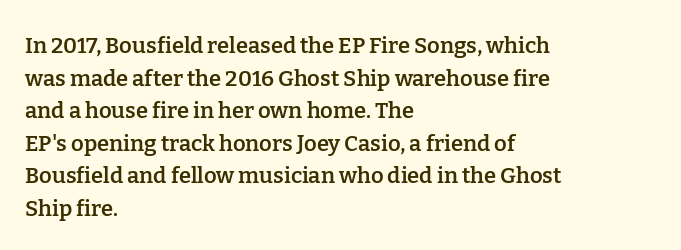
{"italic": "no", "bold": "semi", "underline": "no", "align": "left", "line_spacing": "normal", "line_spacing_ratio": 1.48, "letter_spacing": "normal", "letter_spacing_em": 0.0, "glyph_px": 22}
